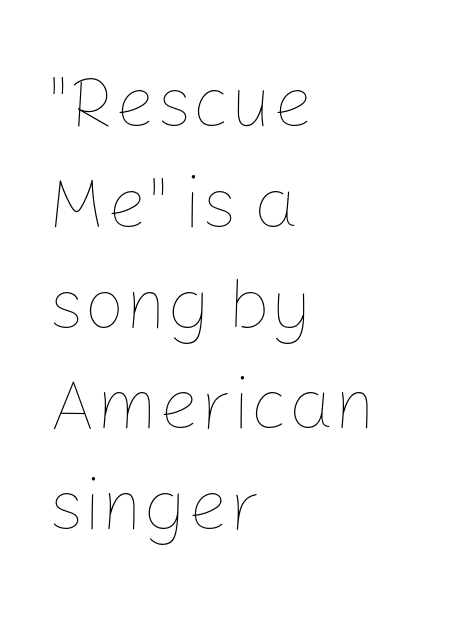
{"italic": "no", "bold": "no", "weight": "thin", "width": "normal", "stroke_contrast": "low", "x_height": "medium", "monospaced": "no", "underline": "no", "align": "left", "line_spacing": "normal", "line_spacing_ratio": 1.4, "letter_spacing": "normal", "letter_spacing_em": 0.0, "glyph_px": 72}
